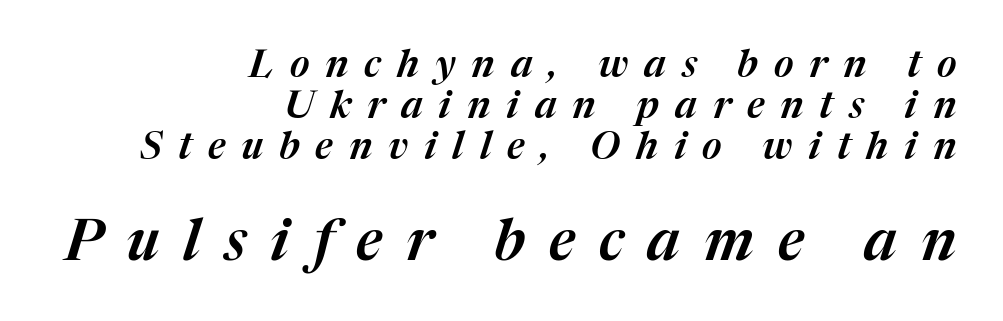
{"italic": "yes", "lean": "right", "slant_degrees": 17, "width": "normal", "stroke_contrast": "medium", "x_height": "medium", "monospaced": "no", "underline": "no", "align": "right", "line_spacing": "tight", "line_spacing_ratio": 1.08, "letter_spacing": "wide", "letter_spacing_em": 0.42, "larger_block": "second", "size_ratio": 1.5, "glyph_px": 57}
